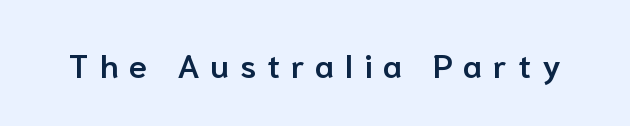
{"serif": "no", "italic": "no", "bold": "semi", "weight": "semibold", "width": "normal", "stroke_contrast": "low", "x_height": "medium", "monospaced": "no", "underline": "no", "letter_spacing": "wide", "letter_spacing_em": 0.33, "glyph_px": 33}
